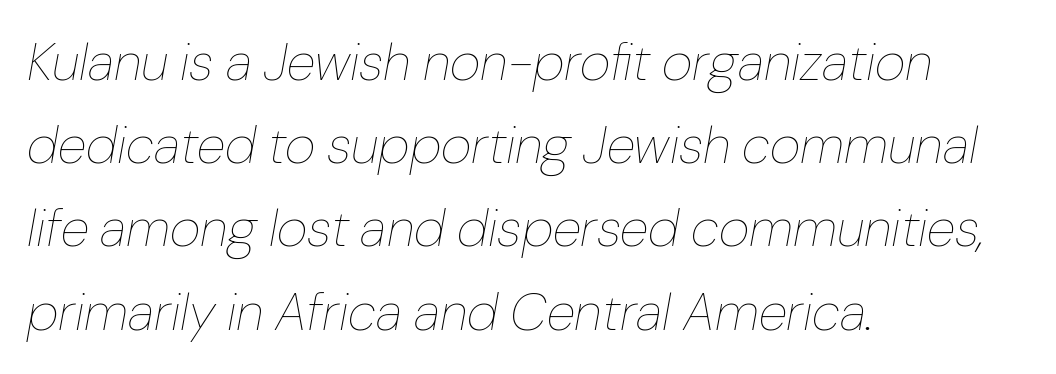
Q: Is the text bold? A: No.
Q: Is the text italic (slanted)? A: Yes, it leans right by about 10 degrees.
Q: Is the text underlined? A: No.
Q: How is the paragraph aligned? A: Left-aligned.
Q: Is the spacing between letters normal or unusually wide? A: Normal.
Q: Is the spacing between lines tight, normal or loose? A: Normal.
Q: Width (condensed, normal, or wide)? A: Normal.
Q: Stroke contrast? A: Low.
Q: x-height? A: Medium.
Q: Monospaced? A: No.
